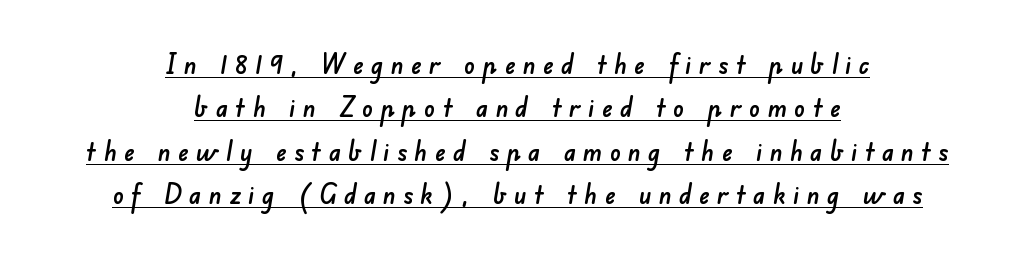
Q: Is the text underlined? A: Yes.
Q: How is the paragraph aligned? A: Centered.
Q: Is the spacing between letters normal or unusually wide? A: Unusually wide.
Q: Is the spacing between lines tight, normal or loose? A: Normal.
